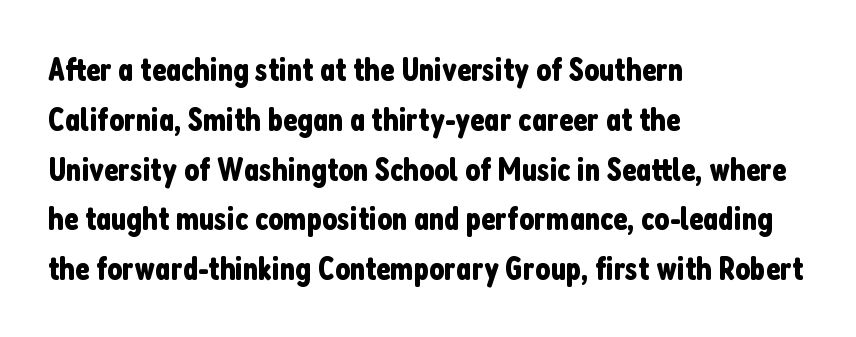
The image shows 33 px condensed sans-serif type, upright; set left-aligned, normal line spacing (1.51x), normal letter spacing, not underlined; low stroke contrast and a medium x-height.
